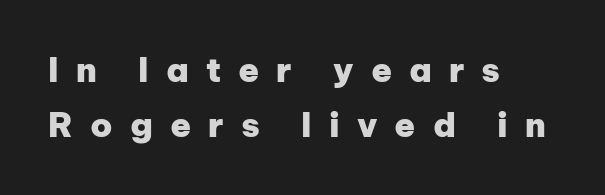
Q: Is the text bold? A: Yes.
Q: Is the text italic (slanted)? A: No, it is upright.
Q: Is the typeface a serif or a sans-serif typeface? A: Sans-serif.
Q: Is the text underlined? A: No.
Q: How is the paragraph aligned? A: Left-aligned.
Q: Is the spacing between letters normal or unusually wide? A: Unusually wide.
Q: Is the spacing between lines tight, normal or loose? A: Normal.
Q: Width (condensed, normal, or wide)? A: Normal.
Q: Stroke contrast? A: Low.
Q: x-height? A: Medium.
Q: Monospaced? A: No.
